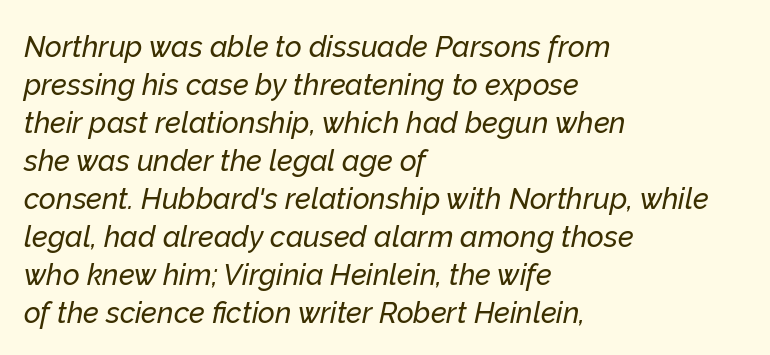
{"italic": "yes", "lean": "right", "slant_degrees": 12, "width": "normal", "stroke_contrast": "low", "x_height": "medium", "monospaced": "no", "underline": "no", "align": "left", "line_spacing": "normal", "line_spacing_ratio": 1.31, "letter_spacing": "normal", "letter_spacing_em": 0.0, "glyph_px": 29}
